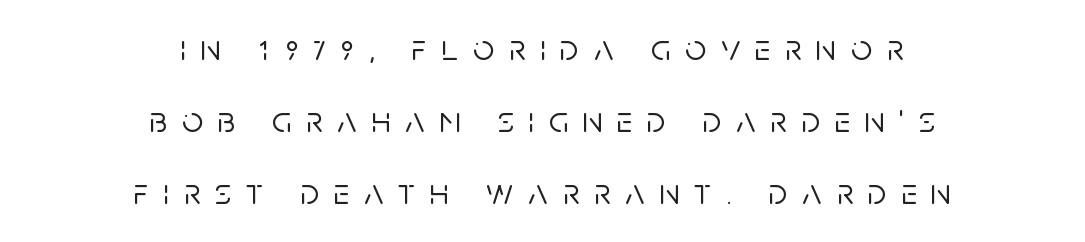
The image shows 37 px sans-serif type, upright; set centered, loose line spacing (1.94x), unusually wide letter spacing (+0.4 em), not underlined; low stroke contrast and a large x-height.
